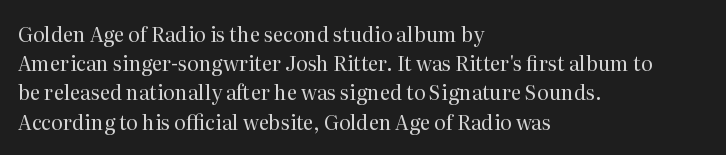
A normal amount of white space separates one row of letters from the next. The foot of each line stays bare and open. The ragged edge is on the right, which tells us the setting is flush left. This sample uses an upright cut, with every glyph sitting square on the baseline. No chunkiness to these letters — they're not bold. Does extra space separate the letters? No, they use regular spacing.
